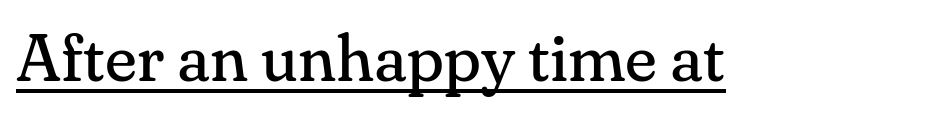
{"serif": "yes", "italic": "no", "bold": "no", "weight": "regular", "width": "normal", "stroke_contrast": "medium", "x_height": "small", "monospaced": "no", "underline": "yes", "letter_spacing": "normal", "letter_spacing_em": 0.0, "glyph_px": 66}
